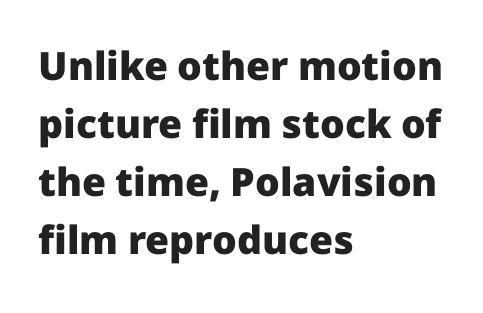
Ordinary non-slanted type is in use. Every letter is thick-stroked: bold, no question. The font family rendered here belongs to the sans-serif group. Think of a printed novel: that variable character pitch is what you see here. The designer left line spacing at the default. The typesetter chose a ragged-right arrangement here.
